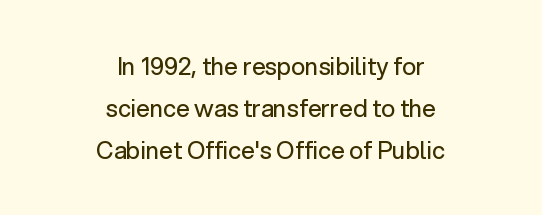
The image shows 24 px text type, upright; set centered, line spacing 1.74x, normal letter spacing, not underlined.
